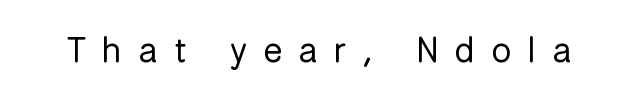
{"serif": "no", "italic": "no", "bold": "no", "weight": "regular", "width": "normal", "stroke_contrast": "low", "x_height": "medium", "monospaced": "no", "underline": "no", "letter_spacing": "wide", "letter_spacing_em": 0.48, "glyph_px": 35}
